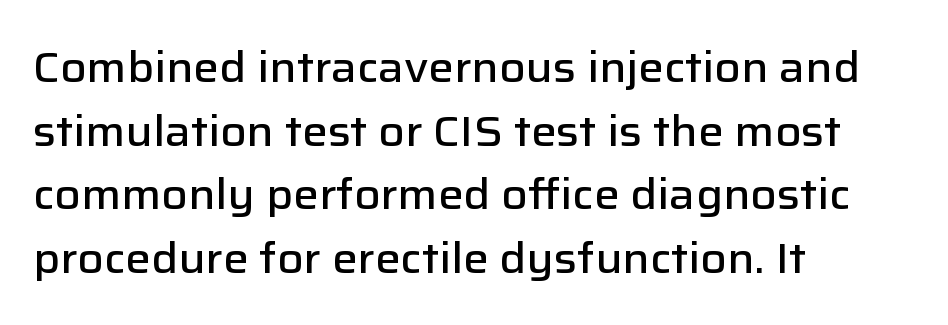
Q: Is the text bold? A: Semi-bold.
Q: Is the text italic (slanted)? A: No, it is upright.
Q: Is the typeface a serif or a sans-serif typeface? A: Sans-serif.
Q: Is the text underlined? A: No.
Q: How is the paragraph aligned? A: Left-aligned.
Q: Is the spacing between letters normal or unusually wide? A: Normal.
Q: Is the spacing between lines tight, normal or loose? A: Normal.
Q: Width (condensed, normal, or wide)? A: Normal.
Q: Stroke contrast? A: Low.
Q: x-height? A: Medium.
Q: Monospaced? A: No.
